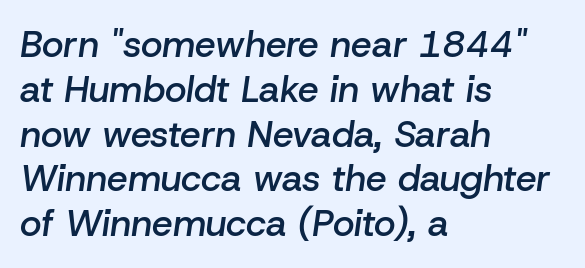
Q: Is the text bold? A: Semi-bold.
Q: Is the text italic (slanted)? A: Yes, it leans right by about 8 degrees.
Q: Is the text underlined? A: No.
Q: How is the paragraph aligned? A: Left-aligned.
Q: Is the spacing between letters normal or unusually wide? A: Normal.
Q: Width (condensed, normal, or wide)? A: Normal.
Q: Stroke contrast? A: Low.
Q: x-height? A: Medium.
Q: Monospaced? A: No.
